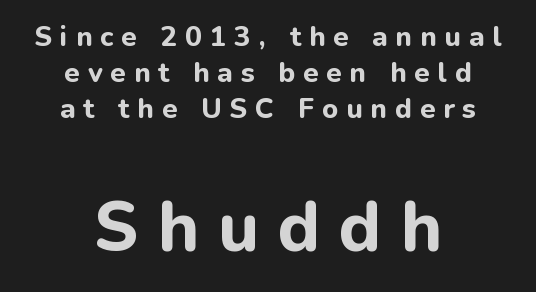
Check the space under the baseline: it is left empty. This is heavy type, rendered in bold. The passage shown is typed in a proportional face where columns would drift. Small over large — that's the arrangement of the two blocks here.
